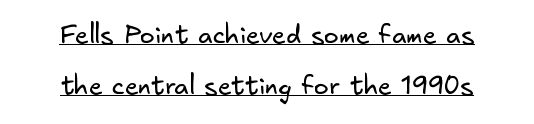
{"bold": "no", "underline": "yes", "align": "center", "line_spacing": "loose", "line_spacing_ratio": 2.04, "letter_spacing": "normal", "letter_spacing_em": 0.0, "glyph_px": 25}
